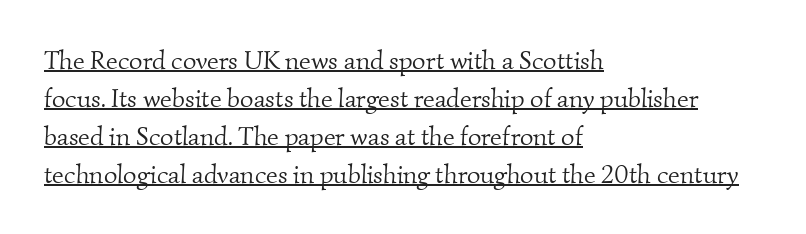
The image shows 26 px text type; set left-aligned, normal line spacing (1.46x), normal letter spacing, underlined.
